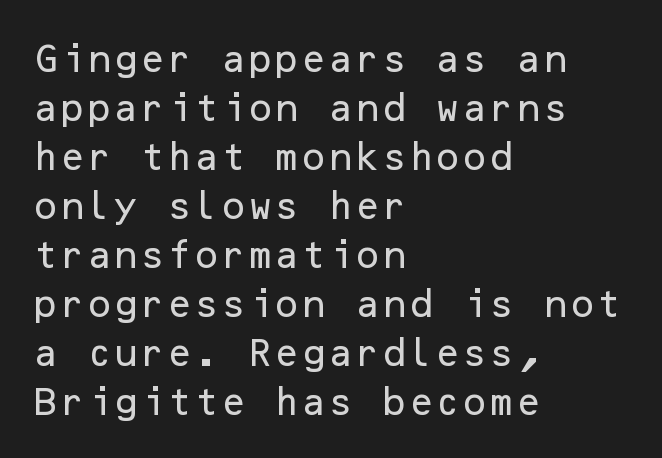
The string is rendered with underlining switched off. The lines sit at an ordinary, default distance from one another. The characters display no serif detailing; their extremities are plain. Line beginnings align vertically; line endings do not. Here the glyphs are tracked normally, forming tight word shapes. Notice how the stems are strictly vertical — no italics here.
